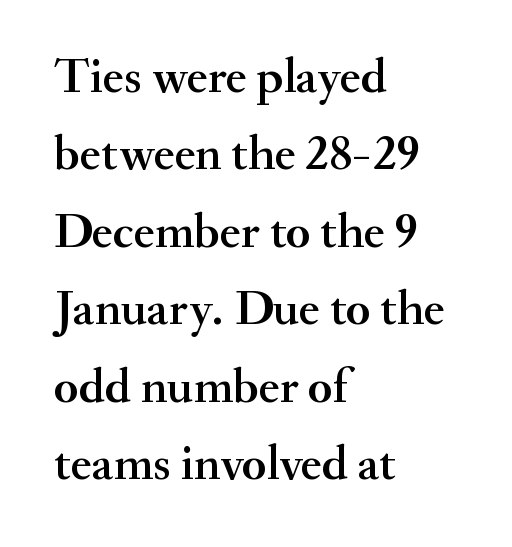
{"serif": "yes", "italic": "no", "width": "normal", "stroke_contrast": "medium", "x_height": "small", "monospaced": "no", "underline": "no", "align": "left", "line_spacing": "normal", "line_spacing_ratio": 1.55, "letter_spacing": "normal", "letter_spacing_em": 0.0, "glyph_px": 50}
